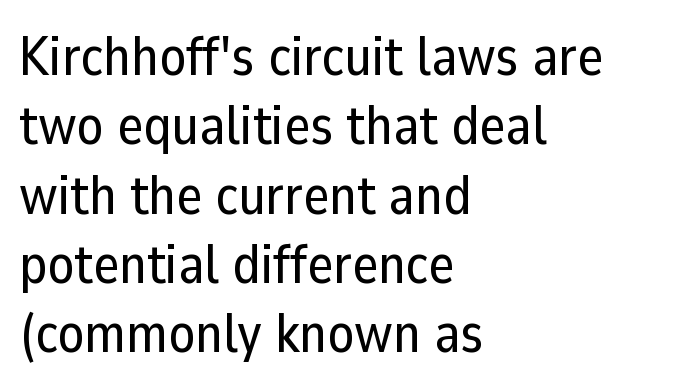
{"serif": "no", "italic": "no", "width": "normal", "stroke_contrast": "low", "x_height": "medium", "monospaced": "no", "underline": "no", "align": "left", "line_spacing": "normal", "line_spacing_ratio": 1.26, "letter_spacing": "normal", "letter_spacing_em": 0.0, "glyph_px": 55}
